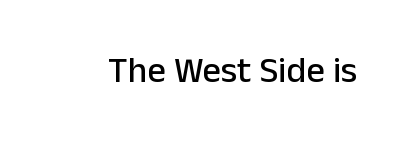
{"serif": "no", "italic": "no", "width": "normal", "stroke_contrast": "low", "x_height": "medium", "monospaced": "no", "underline": "no", "letter_spacing": "normal", "letter_spacing_em": 0.0, "glyph_px": 36}
